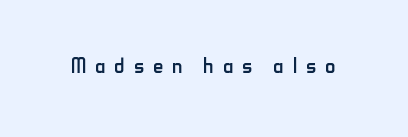
Q: Is the text bold? A: No.
Q: Is the text italic (slanted)? A: No, it is upright.
Q: Is the typeface a serif or a sans-serif typeface? A: Sans-serif.
Q: Is the text underlined? A: No.
Q: Is the spacing between letters normal or unusually wide? A: Unusually wide.
Q: Width (condensed, normal, or wide)? A: Condensed.
Q: Stroke contrast? A: Low.
Q: x-height? A: Small.
Q: Monospaced? A: No.
